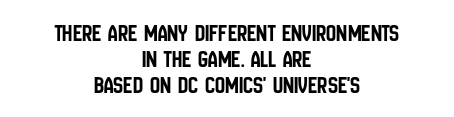
The compositor balanced each line on the midline. Tightly led — the rows are bunched. Caption: standard tracking, unaltered. The lettering holds an erect, upright posture throughout. Each row of text sits above clean, open space.
